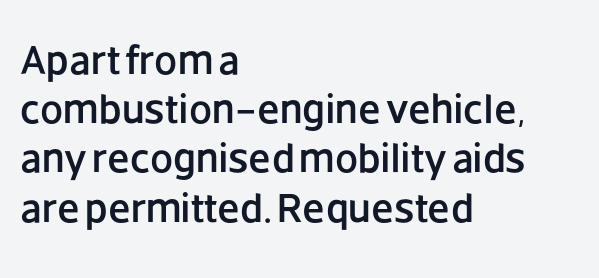
The image shows 41 px sans-serif type, upright; set left-aligned, line spacing 1.2x, normal letter spacing, not underlined; low stroke contrast and a large x-height.
